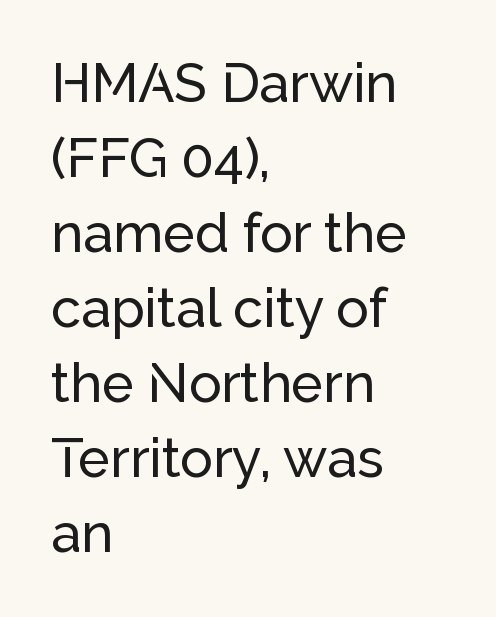
Q: Is the text italic (slanted)? A: No, it is upright.
Q: Is the typeface a serif or a sans-serif typeface? A: Sans-serif.
Q: Is the text underlined? A: No.
Q: How is the paragraph aligned? A: Left-aligned.
Q: Is the spacing between letters normal or unusually wide? A: Normal.
Q: Is the spacing between lines tight, normal or loose? A: Normal.
Q: Width (condensed, normal, or wide)? A: Normal.
Q: Stroke contrast? A: Low.
Q: x-height? A: Medium.
Q: Monospaced? A: No.
